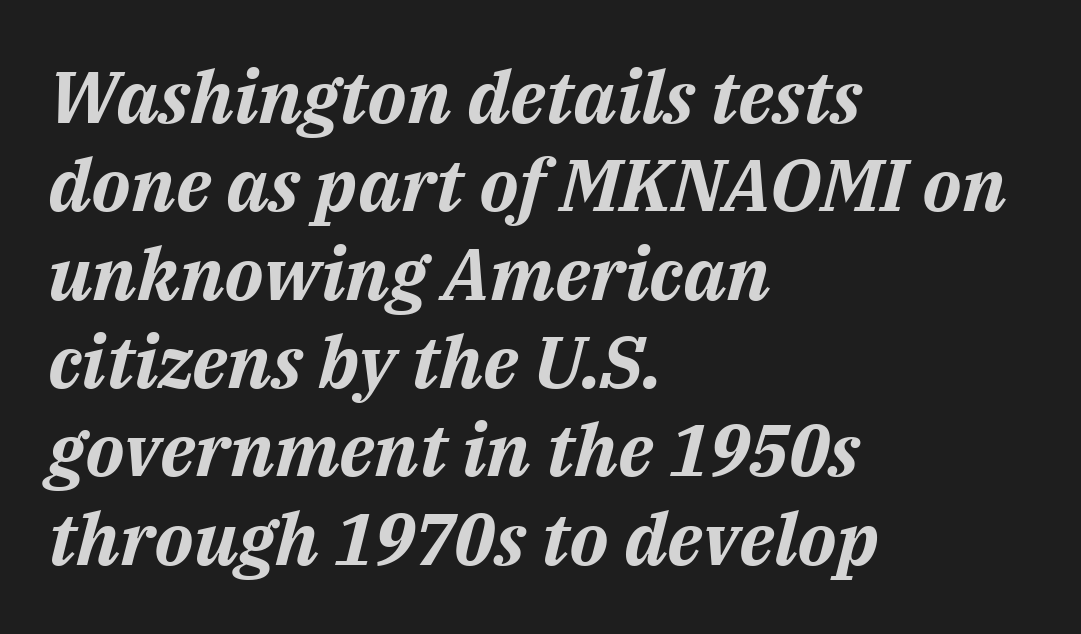
The rag falls on the right side of this text block. Heavy, bold letterforms. If you drew a line through each stem, it would be angled. Beneath every word, the page is bare. The letters sit at their default tracking, neither squeezed nor spread. This sample has the flowing, uneven cadence of proportional lettering.
